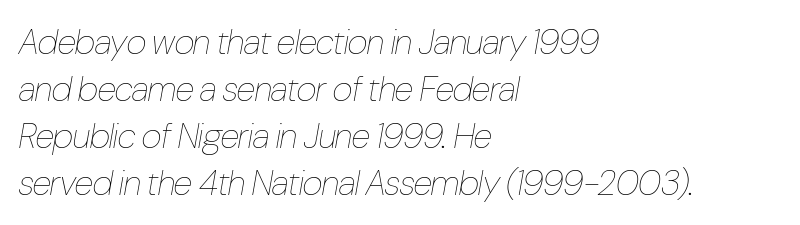
Q: Is the text bold? A: No.
Q: Is the text italic (slanted)? A: Yes, it leans right by about 10 degrees.
Q: Is the text underlined? A: No.
Q: How is the paragraph aligned? A: Left-aligned.
Q: Is the spacing between letters normal or unusually wide? A: Normal.
Q: Is the spacing between lines tight, normal or loose? A: Normal.
Q: Width (condensed, normal, or wide)? A: Condensed.
Q: Stroke contrast? A: Low.
Q: x-height? A: Medium.
Q: Monospaced? A: No.
